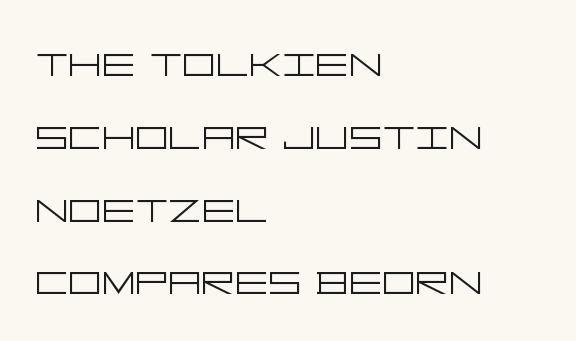
The image shows 52 px light, wide sans-serif type, upright; set left-aligned, normal line spacing (1.4x), normal letter spacing, not underlined; low stroke contrast and a large x-height.
